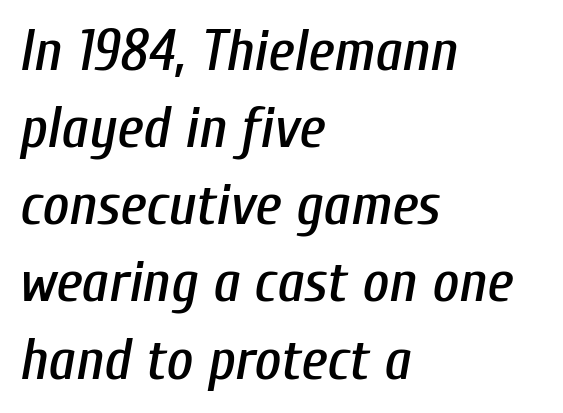
Q: Is the text italic (slanted)? A: Yes, it leans right by about 10 degrees.
Q: Is the text underlined? A: No.
Q: How is the paragraph aligned? A: Left-aligned.
Q: Is the spacing between letters normal or unusually wide? A: Normal.
Q: Is the spacing between lines tight, normal or loose? A: Normal.
Q: Width (condensed, normal, or wide)? A: Condensed.
Q: Stroke contrast? A: Low.
Q: x-height? A: Medium.
Q: Monospaced? A: No.
